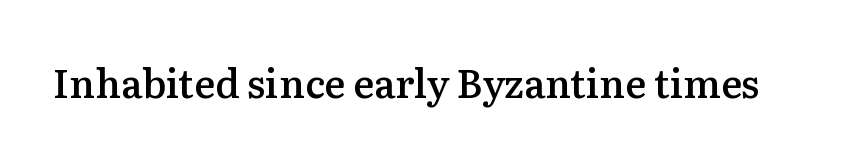
Stroke terminals: seriffed. Think of a printed novel: that variable character pitch is what you see here. Standard letterfit; no display-style spreading of the glyphs. The font is running at a semibold setting, under full bold. The specimen reads as upright at a glance. Honestly, there is no underline to notice here at all.
